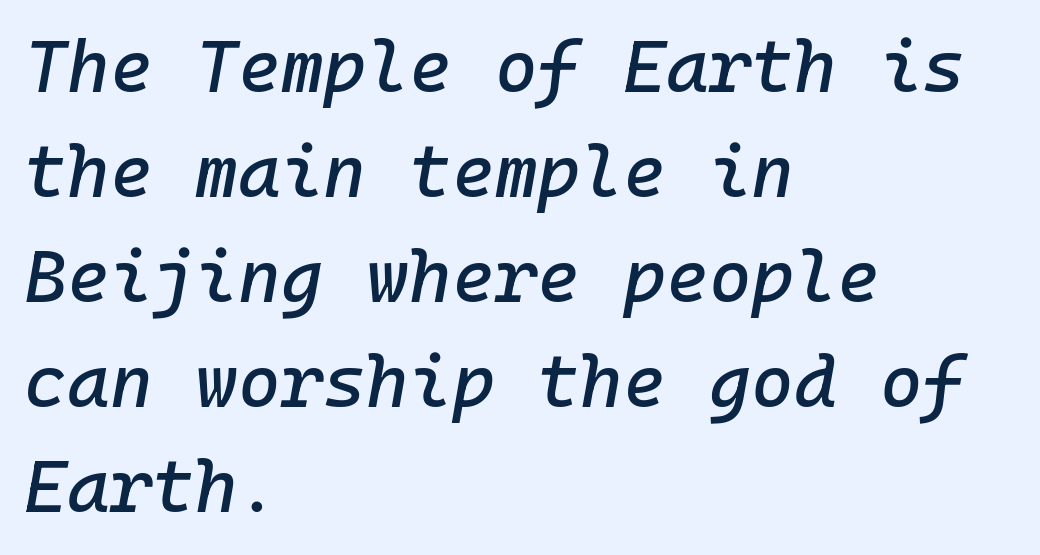
{"italic": "yes", "lean": "right", "slant_degrees": 10, "width": "normal", "stroke_contrast": "low", "x_height": "medium", "underline": "no", "align": "left", "line_spacing": "normal", "line_spacing_ratio": 1.44, "letter_spacing": "normal", "letter_spacing_em": 0.0, "glyph_px": 73}
